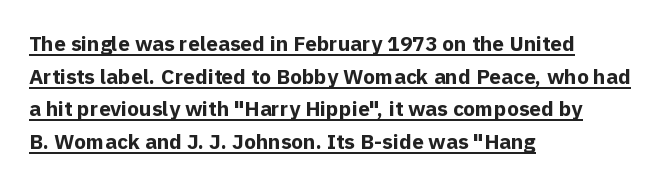
Q: Is the text bold? A: Yes.
Q: Is the text italic (slanted)? A: No, it is upright.
Q: Is the text underlined? A: Yes.
Q: How is the paragraph aligned? A: Left-aligned.
Q: Is the spacing between letters normal or unusually wide? A: Normal.
Q: Is the spacing between lines tight, normal or loose? A: Normal.
